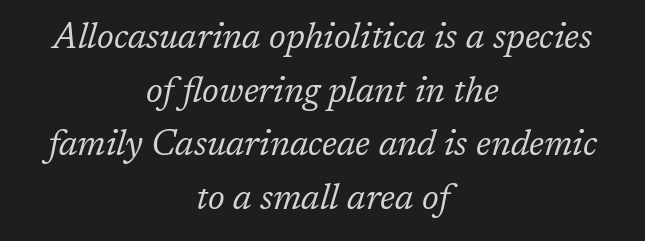
{"serif": "yes", "italic": "yes", "lean": "right", "slant_degrees": 17, "bold": "no", "weight": "regular", "width": "normal", "stroke_contrast": "low", "x_height": "medium", "monospaced": "no", "underline": "no", "align": "center", "line_spacing": "normal", "line_spacing_ratio": 1.53, "letter_spacing": "normal", "letter_spacing_em": 0.0, "glyph_px": 35}
